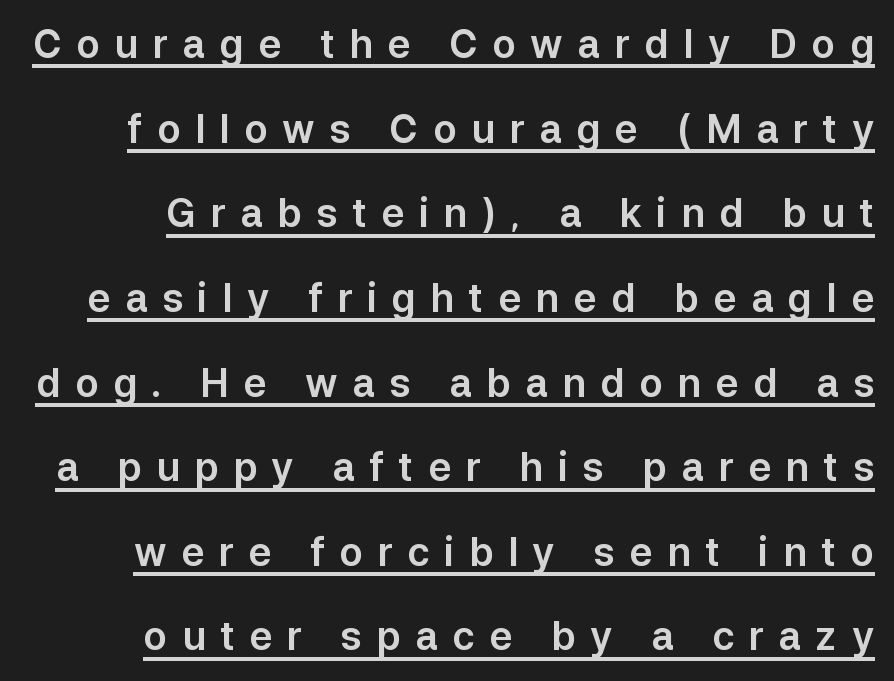
Q: Is the text italic (slanted)? A: No, it is upright.
Q: Is the typeface a serif or a sans-serif typeface? A: Sans-serif.
Q: Is the text underlined? A: Yes.
Q: Is the spacing between letters normal or unusually wide? A: Unusually wide.
Q: Is the spacing between lines tight, normal or loose? A: Loose.
Q: Width (condensed, normal, or wide)? A: Normal.
Q: Stroke contrast? A: Low.
Q: x-height? A: Medium.
Q: Monospaced? A: No.
